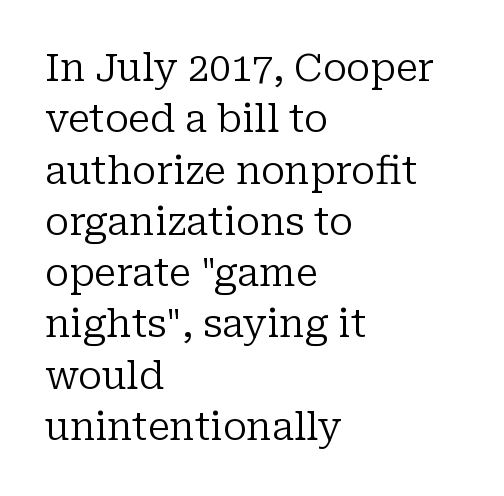
{"serif": "yes", "italic": "no", "bold": "no", "weight": "regular", "width": "normal", "stroke_contrast": "low", "x_height": "medium", "monospaced": "no", "underline": "no", "align": "left", "line_spacing": "normal", "line_spacing_ratio": 1.35, "letter_spacing": "normal", "letter_spacing_em": 0.0, "glyph_px": 38}
